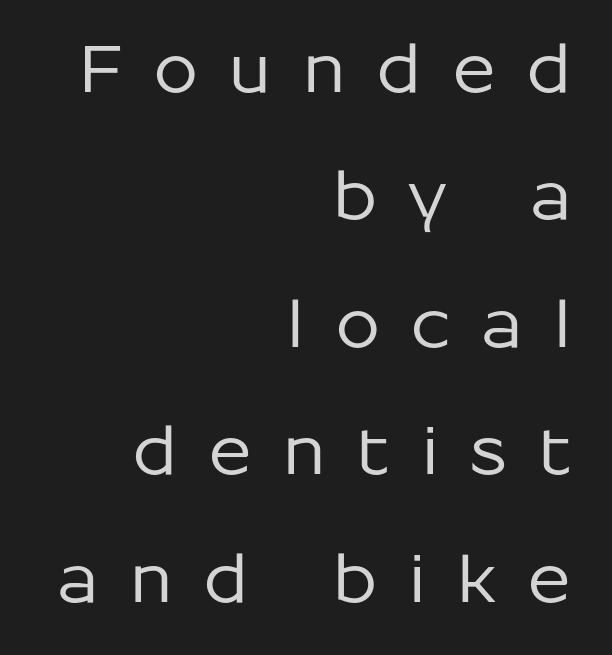
Posture: upright roman. This sample trades compactness for vertical openness between lines. Short note: letters widely spaced. The paragraph has a hard right edge and a soft left edge. The face used here is a sans, in the tradition of grotesques and geometrics.
